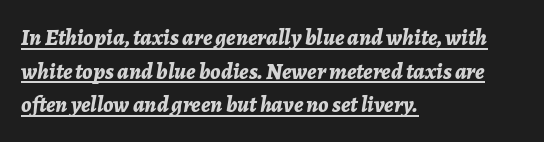
Beneath each row of characters lies a ruled line. Rows of type keep a routine distance in the vertical direction. You could call the tracking neutral — neither tight nor loose. The ragged edge is on the right, which tells us the setting is flush left.
